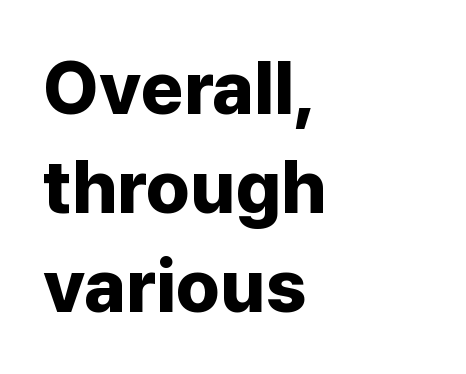
The image shows 74 px bold sans-serif type, upright; set left-aligned, normal line spacing (1.34x), normal letter spacing, not underlined; low stroke contrast and a medium x-height.
